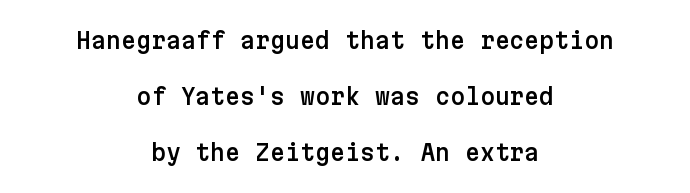
There is no visible air inserted between adjacent glyphs. Notice how the passage keeps no hard edge, just a central spine. Widely set lines give the paragraph a tall, airy silhouette. Honestly, there is no underline to notice here at all. Every character sits straight up, as roman type does.
